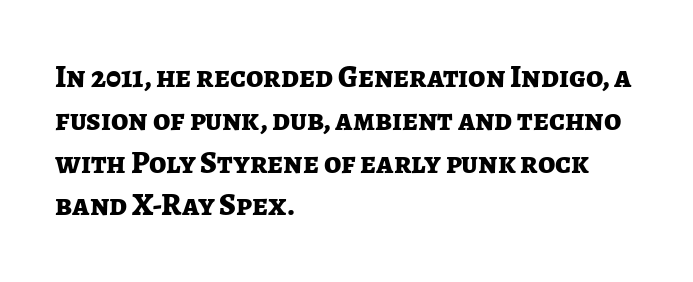
Q: Is the text bold? A: Yes.
Q: Is the text italic (slanted)? A: No, it is upright.
Q: Is the typeface a serif or a sans-serif typeface? A: Sans-serif.
Q: Is the text underlined? A: No.
Q: How is the paragraph aligned? A: Left-aligned.
Q: Is the spacing between letters normal or unusually wide? A: Normal.
Q: Is the spacing between lines tight, normal or loose? A: Normal.
Q: Width (condensed, normal, or wide)? A: Normal.
Q: Stroke contrast? A: Low.
Q: x-height? A: Medium.
Q: Monospaced? A: No.
